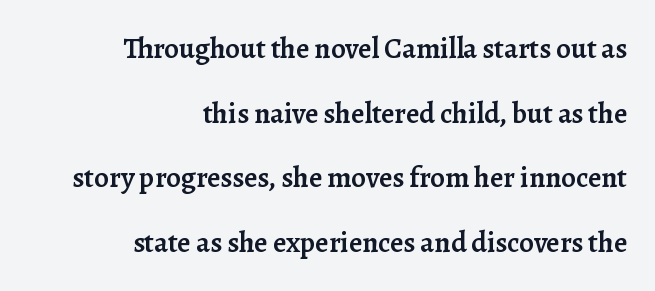
The image shows 29 px semibold serif type, upright; set right-aligned, loose line spacing (2.23x), normal letter spacing, not underlined; low stroke contrast and a medium x-height.
